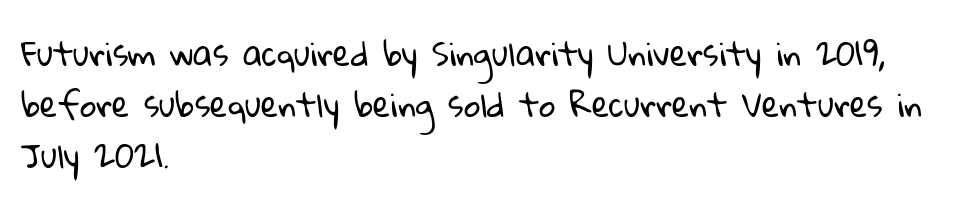
No word sits above an underline. A light-to-regular cut is what we see here. Character widths vary here, with narrow letters taking less room than wide ones. Standard letterfit; no display-style spreading of the glyphs. Typographically, this falls in the sans-serif category.
